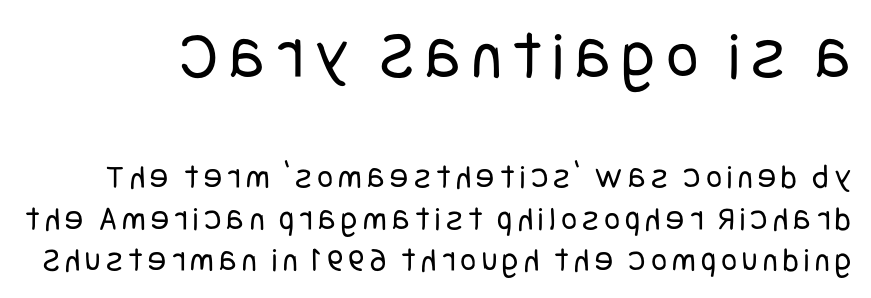
The image shows 69 px regular-weight, condensed sans-serif type, upright; set line spacing 1.22x, not underlined; the first (top) block is 2.03x larger; low stroke contrast and a large x-height.
